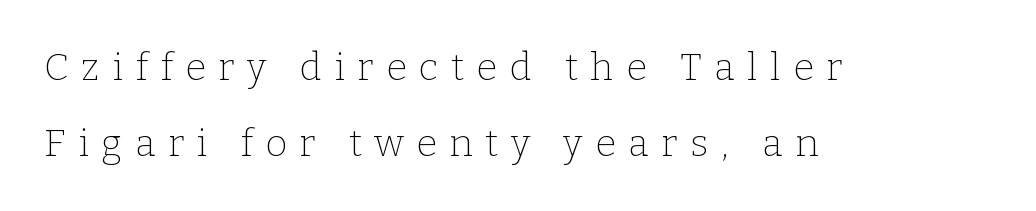
Underline: absent. The characters display serif detailing at their extremities. Does the lettering tilt? It doesn't — this is upright. Successive baselines arrive slowly, with a big drop between each. Note the varied advance widths — an 'i' is clearly narrower than an 'm'.
